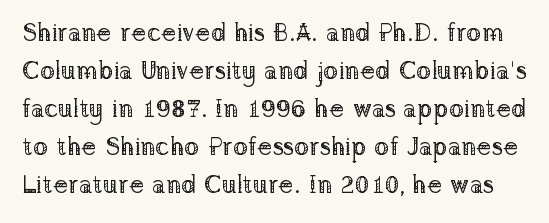
The image shows 25 px text type, upright; set normal line spacing (1.52x), normal letter spacing, not underlined.
